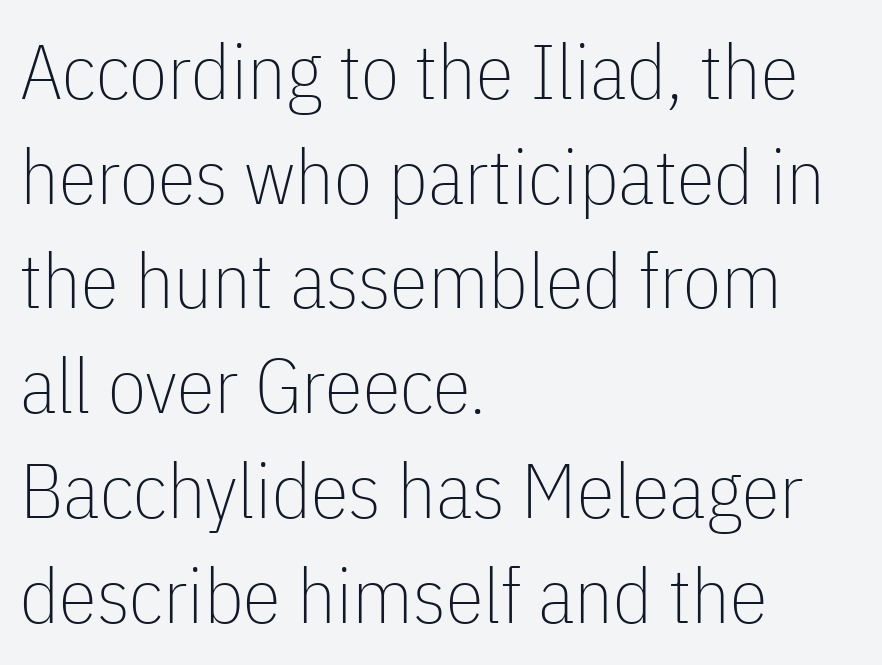
{"serif": "no", "italic": "no", "bold": "no", "weight": "thin", "width": "condensed", "stroke_contrast": "low", "x_height": "medium", "monospaced": "no", "underline": "no", "align": "left", "line_spacing": "normal", "line_spacing_ratio": 1.36, "letter_spacing": "normal", "letter_spacing_em": 0.0, "glyph_px": 77}
